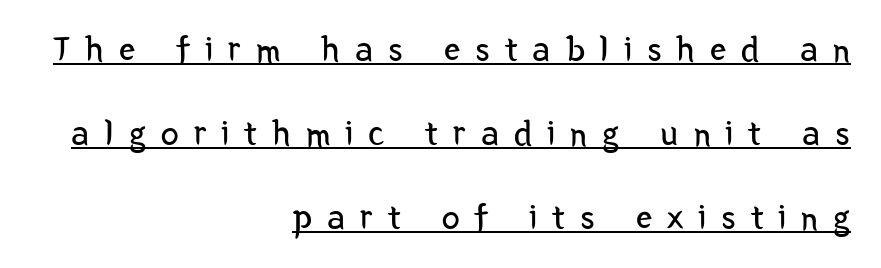
Is there much room between lines? Yes — plenty of vertical air separates them. You could not count columns in this text — the font is proportionally spaced. The type family on display is of the sans-serif kind. Visually the block forms a straight wall on the right and a jagged coastline on the left. Counters stay open thanks to moderate or lighter strokes. Quick note: underline on.
